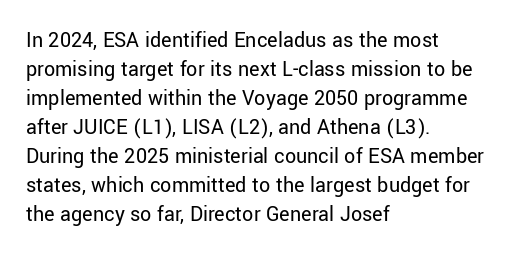
Q: Is the text bold? A: No.
Q: Is the text italic (slanted)? A: No, it is upright.
Q: Is the text underlined? A: No.
Q: How is the paragraph aligned? A: Left-aligned.
Q: Is the spacing between letters normal or unusually wide? A: Normal.
Q: Is the spacing between lines tight, normal or loose? A: Normal.
